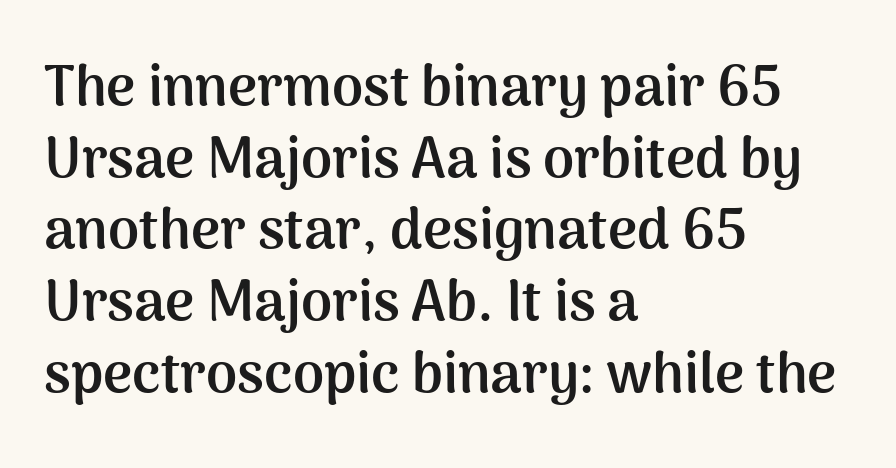
Q: Is the text bold? A: Yes.
Q: Is the text italic (slanted)? A: No, it is upright.
Q: Is the typeface a serif or a sans-serif typeface? A: Sans-serif.
Q: Is the text underlined? A: No.
Q: How is the paragraph aligned? A: Left-aligned.
Q: Is the spacing between letters normal or unusually wide? A: Normal.
Q: Is the spacing between lines tight, normal or loose? A: Normal.
Q: Width (condensed, normal, or wide)? A: Normal.
Q: Stroke contrast? A: Medium.
Q: x-height? A: Medium.
Q: Monospaced? A: No.
